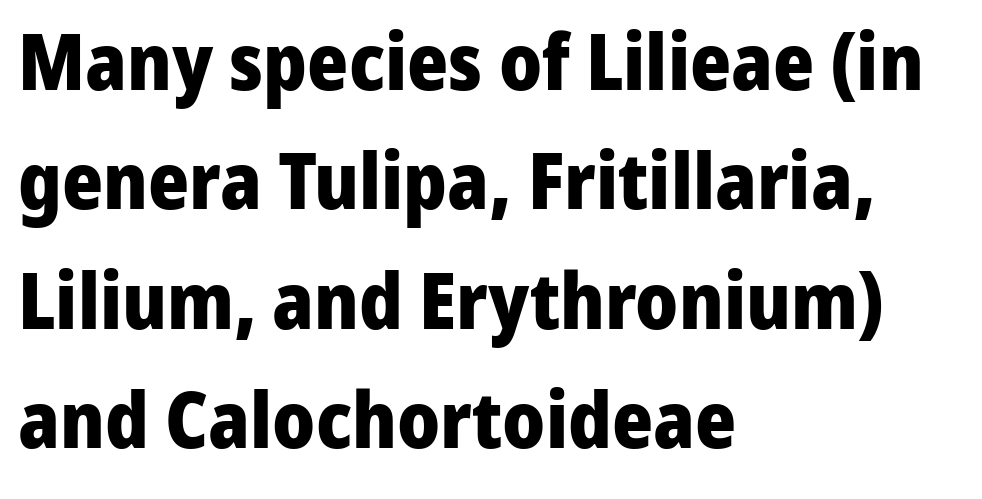
{"serif": "no", "italic": "no", "bold": "yes", "weight": "heavy", "width": "normal", "stroke_contrast": "low", "x_height": "medium", "monospaced": "no", "underline": "no", "align": "left", "line_spacing": "normal", "line_spacing_ratio": 1.53, "letter_spacing": "normal", "letter_spacing_em": 0.0, "glyph_px": 78}
